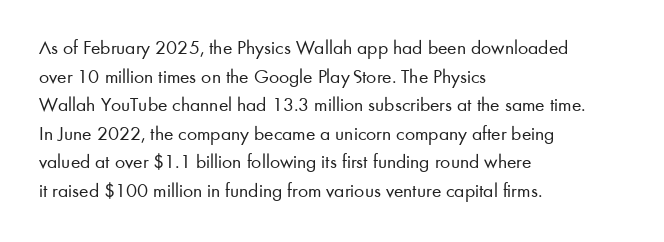
The image shows 20 px text type, upright; set left-aligned, normal line spacing (1.43x), normal letter spacing, not underlined.
